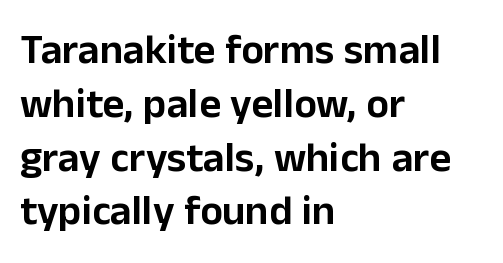
Q: Is the text italic (slanted)? A: No, it is upright.
Q: Is the typeface a serif or a sans-serif typeface? A: Sans-serif.
Q: Is the text underlined? A: No.
Q: How is the paragraph aligned? A: Left-aligned.
Q: Is the spacing between letters normal or unusually wide? A: Normal.
Q: Is the spacing between lines tight, normal or loose? A: Normal.
Q: Width (condensed, normal, or wide)? A: Normal.
Q: Stroke contrast? A: Low.
Q: x-height? A: Medium.
Q: Monospaced? A: No.
